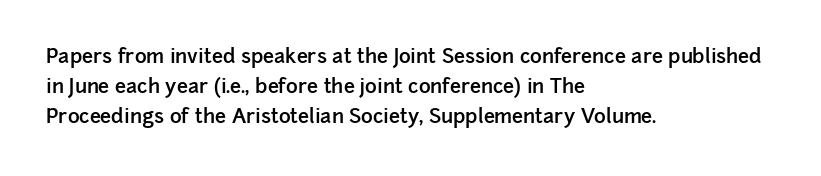
Q: Is the text bold? A: Semi-bold.
Q: Is the text italic (slanted)? A: No, it is upright.
Q: Is the text underlined? A: No.
Q: How is the paragraph aligned? A: Left-aligned.
Q: Is the spacing between letters normal or unusually wide? A: Normal.
Q: Is the spacing between lines tight, normal or loose? A: Normal.
